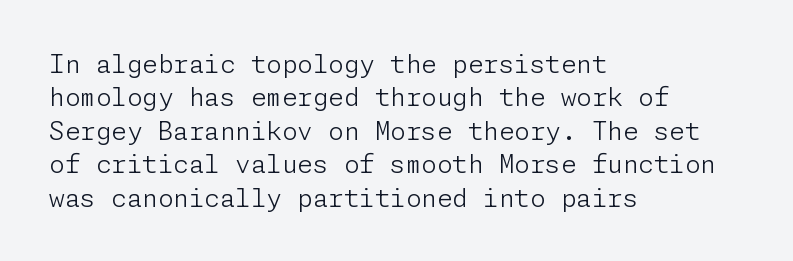
{"italic": "no", "bold": "no", "underline": "no", "align": "left", "line_spacing": "normal", "line_spacing_ratio": 1.34, "letter_spacing": "normal", "letter_spacing_em": 0.0, "glyph_px": 25}
